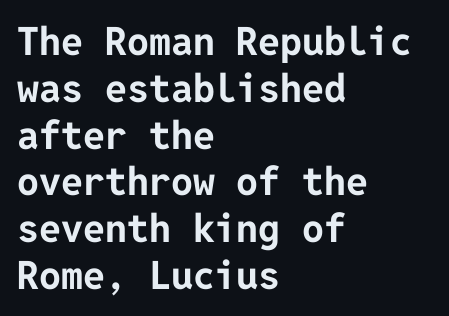
{"serif": "no", "italic": "no", "bold": "yes", "weight": "bold", "width": "normal", "stroke_contrast": "low", "x_height": "medium", "underline": "no", "align": "left", "line_spacing_ratio": 1.2, "letter_spacing": "normal", "letter_spacing_em": 0.0, "glyph_px": 39}
